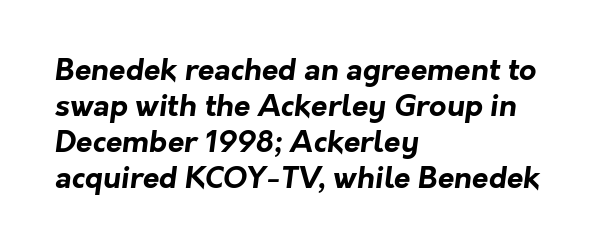
The area under the type is left untouched. To sum up the face: it is a sans, with no serifs. The sample has been set heavy, in full bold. Note the varied advance widths — an 'i' is clearly narrower than an 'm'. The passage shown has conventional tracking throughout. Horizontal alignment here is leftward, the default for most running prose.
